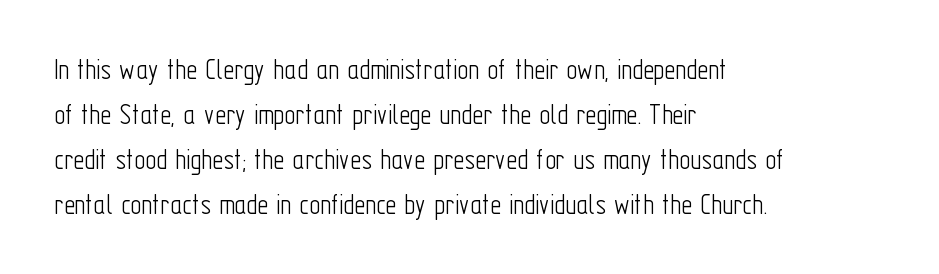
The image shows 30 px light, condensed sans-serif type, upright; set left-aligned, normal line spacing (1.5x), normal letter spacing, not underlined; low stroke contrast and a medium x-height.
